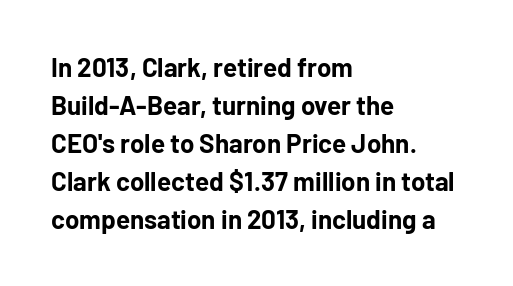
The image shows 26 px bold type, upright; set left-aligned, normal line spacing (1.46x), normal letter spacing, not underlined.
